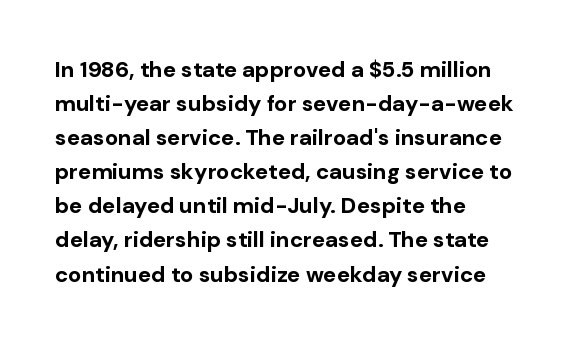
{"italic": "no", "bold": "yes", "underline": "no", "align": "left", "line_spacing": "normal", "line_spacing_ratio": 1.55, "letter_spacing": "normal", "letter_spacing_em": 0.0, "glyph_px": 22}
